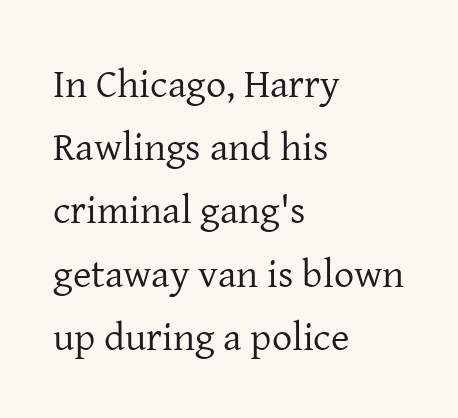
Q: Is the text bold? A: No.
Q: Is the text italic (slanted)? A: No, it is upright.
Q: Is the typeface a serif or a sans-serif typeface? A: Serif.
Q: Is the text underlined? A: No.
Q: How is the paragraph aligned? A: Left-aligned.
Q: Is the spacing between letters normal or unusually wide? A: Normal.
Q: Is the spacing between lines tight, normal or loose? A: Normal.
Q: Width (condensed, normal, or wide)? A: Normal.
Q: Stroke contrast? A: Low.
Q: x-height? A: Medium.
Q: Monospaced? A: No.
